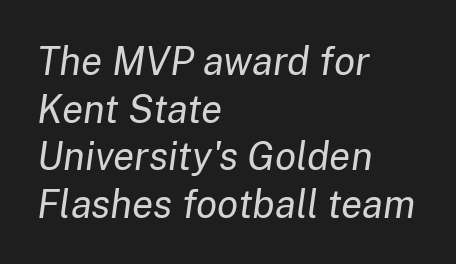
Q: Is the text bold? A: No.
Q: Is the text italic (slanted)? A: Yes, it leans right by about 8 degrees.
Q: Is the text underlined? A: No.
Q: How is the paragraph aligned? A: Left-aligned.
Q: Is the spacing between letters normal or unusually wide? A: Normal.
Q: Width (condensed, normal, or wide)? A: Normal.
Q: Stroke contrast? A: Low.
Q: x-height? A: Medium.
Q: Monospaced? A: No.
